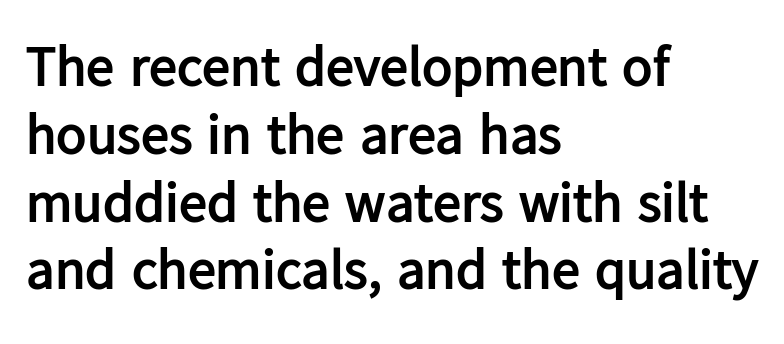
Short and long lines alike share a common starting point at left. You can tell it's not italic because the verticals are truly vertical. How are the letters spaced? Ordinarily, with no added tracking. The face used here is proportionally spaced, like ordinary book or web type. Chunky letters — that's bold for sure. Just letters on the line, the space beneath them empty.
